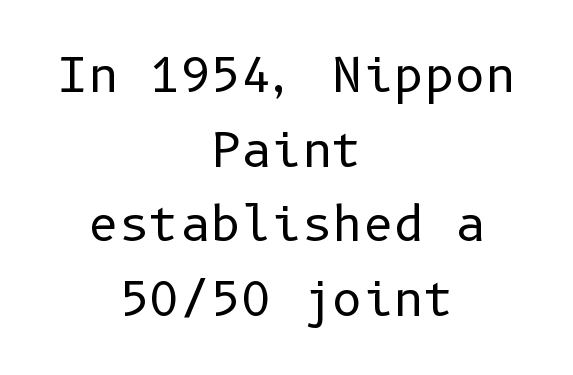
The passage shown has conventional tracking throughout. Decoration check: the copy has no underline. Leading matches the norm, producing a regular column. No chunkiness to these letters — they're not bold. It's the straight-up-and-down kind of type. In terms of letterform style, serifs are entirely absent.
